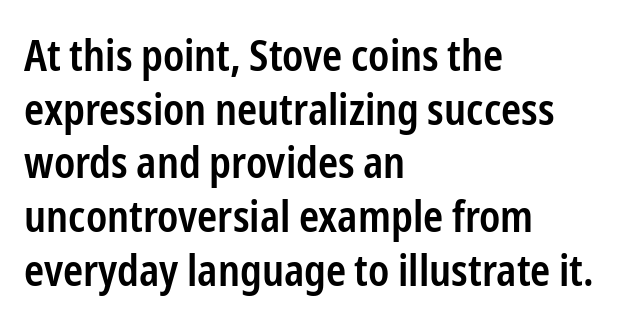
Q: Is the text bold? A: Semi-bold.
Q: Is the text italic (slanted)? A: No, it is upright.
Q: Is the typeface a serif or a sans-serif typeface? A: Sans-serif.
Q: Is the text underlined? A: No.
Q: How is the paragraph aligned? A: Left-aligned.
Q: Is the spacing between letters normal or unusually wide? A: Normal.
Q: Is the spacing between lines tight, normal or loose? A: Normal.
Q: Width (condensed, normal, or wide)? A: Condensed.
Q: Stroke contrast? A: Low.
Q: x-height? A: Medium.
Q: Monospaced? A: No.
